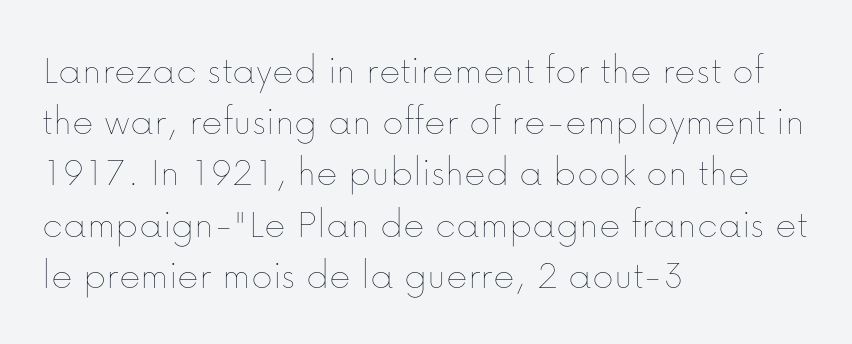
Q: Is the text bold? A: No.
Q: Is the text italic (slanted)? A: No, it is upright.
Q: Is the text underlined? A: No.
Q: How is the paragraph aligned? A: Left-aligned.
Q: Is the spacing between letters normal or unusually wide? A: Normal.
Q: Is the spacing between lines tight, normal or loose? A: Normal.
Q: Width (condensed, normal, or wide)? A: Normal.
Q: Stroke contrast? A: Low.
Q: x-height? A: Medium.
Q: Monospaced? A: No.
